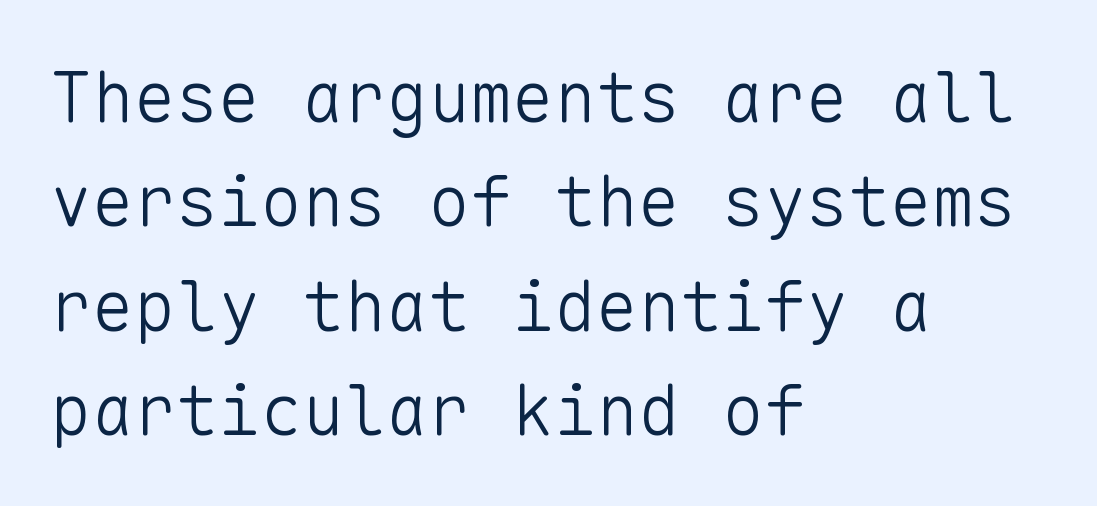
The image shows 70 px light sans-serif type, upright, monospaced; set left-aligned, normal line spacing (1.49x), normal letter spacing, not underlined; low stroke contrast and a medium x-height.
